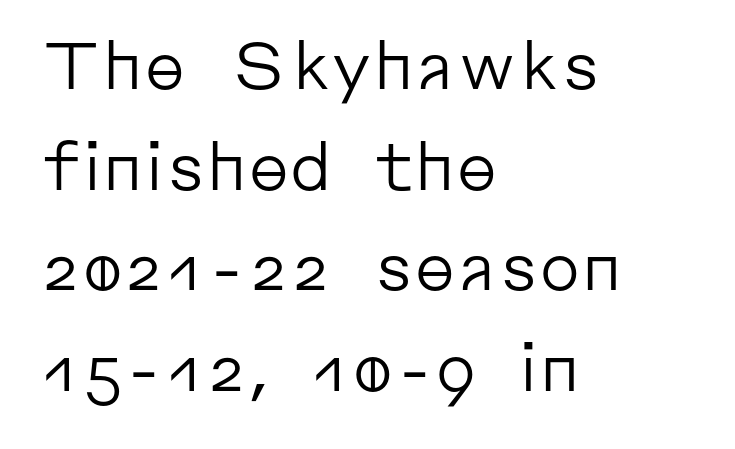
The image shows 65 px regular-weight sans-serif type, upright; set left-aligned, normal line spacing (1.55x), normal letter spacing, not underlined; low stroke contrast and a medium x-height.
